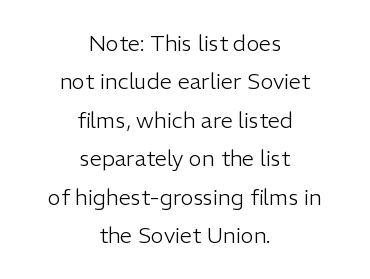
{"italic": "no", "bold": "no", "underline": "no", "align": "center", "line_spacing_ratio": 1.75, "letter_spacing": "normal", "letter_spacing_em": 0.0, "glyph_px": 22}
